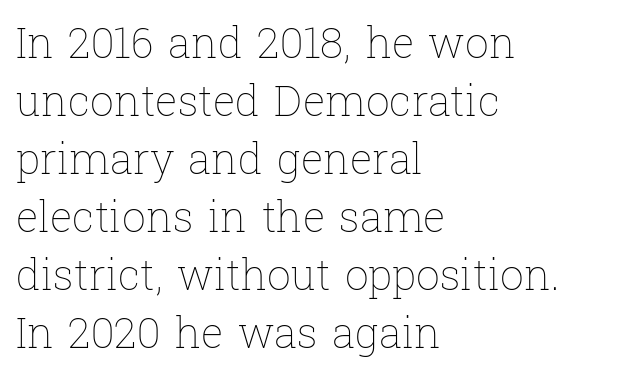
Q: Is the text bold? A: No.
Q: Is the text italic (slanted)? A: No, it is upright.
Q: Is the text underlined? A: No.
Q: How is the paragraph aligned? A: Left-aligned.
Q: Is the spacing between letters normal or unusually wide? A: Normal.
Q: Is the spacing between lines tight, normal or loose? A: Normal.
Q: Width (condensed, normal, or wide)? A: Normal.
Q: Stroke contrast? A: Low.
Q: x-height? A: Medium.
Q: Monospaced? A: No.
